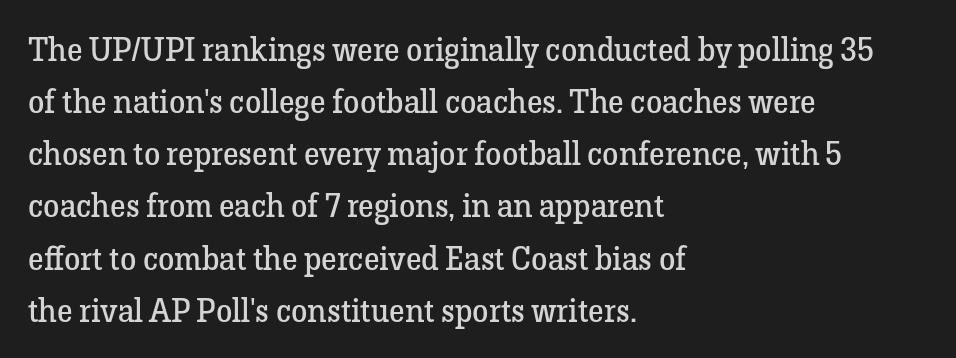
Q: Is the text bold? A: No.
Q: Is the text italic (slanted)? A: No, it is upright.
Q: Is the typeface a serif or a sans-serif typeface? A: Serif.
Q: Is the text underlined? A: No.
Q: How is the paragraph aligned? A: Left-aligned.
Q: Is the spacing between letters normal or unusually wide? A: Normal.
Q: Is the spacing between lines tight, normal or loose? A: Normal.
Q: Width (condensed, normal, or wide)? A: Normal.
Q: Stroke contrast? A: Low.
Q: x-height? A: Medium.
Q: Monospaced? A: No.
